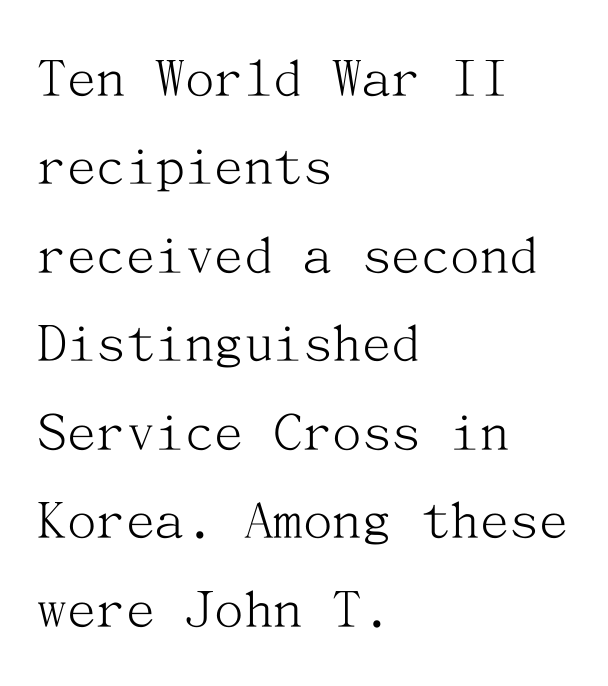
{"serif": "yes", "italic": "no", "bold": "no", "weight": "light", "width": "normal", "stroke_contrast": "medium", "x_height": "medium", "underline": "no", "align": "left", "line_spacing": "normal", "line_spacing_ratio": 1.5, "letter_spacing": "normal", "letter_spacing_em": 0.0, "glyph_px": 59}
